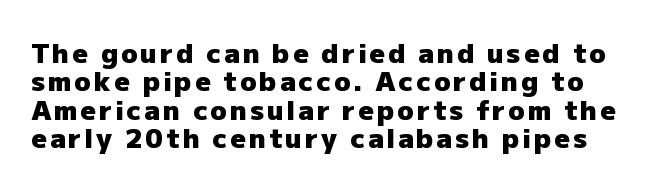
Heavy, bold letterforms. Upright lettering throughout. Plain, unruled lines of type. Leading is clearly below the norm, producing a dense column.
